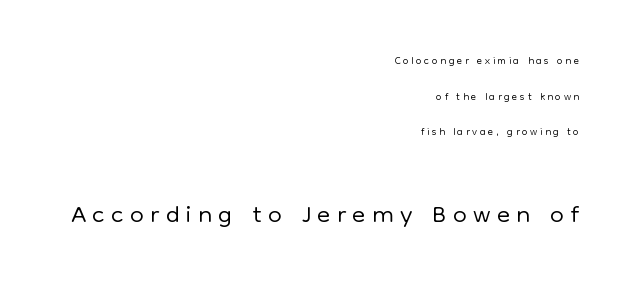
{"serif": "no", "italic": "no", "bold": "no", "weight": "light", "width": "normal", "stroke_contrast": "low", "x_height": "medium", "monospaced": "no", "underline": "no", "align": "right", "line_spacing": "loose", "line_spacing_ratio": 2.23, "larger_block": "second", "size_ratio": 2.44, "glyph_px": 39}
